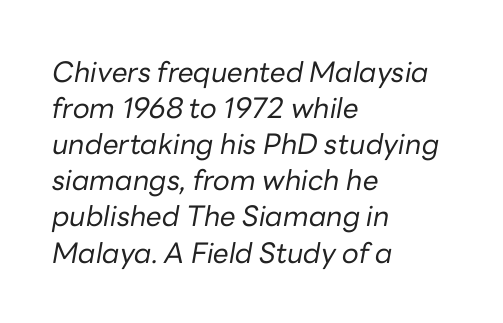
Q: Is the text bold? A: No.
Q: Is the text italic (slanted)? A: Yes, it leans right by about 10 degrees.
Q: Is the text underlined? A: No.
Q: How is the paragraph aligned? A: Left-aligned.
Q: Is the spacing between letters normal or unusually wide? A: Normal.
Q: Is the spacing between lines tight, normal or loose? A: Normal.
Q: Width (condensed, normal, or wide)? A: Normal.
Q: Stroke contrast? A: Low.
Q: x-height? A: Medium.
Q: Monospaced? A: No.
